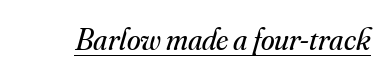
Q: Is the text bold? A: No.
Q: Is the text italic (slanted)? A: Yes, it leans right by about 16 degrees.
Q: Is the typeface a serif or a sans-serif typeface? A: Serif.
Q: Is the text underlined? A: Yes.
Q: Is the spacing between letters normal or unusually wide? A: Normal.
Q: Width (condensed, normal, or wide)? A: Normal.
Q: Stroke contrast? A: Medium.
Q: x-height? A: Small.
Q: Monospaced? A: No.
